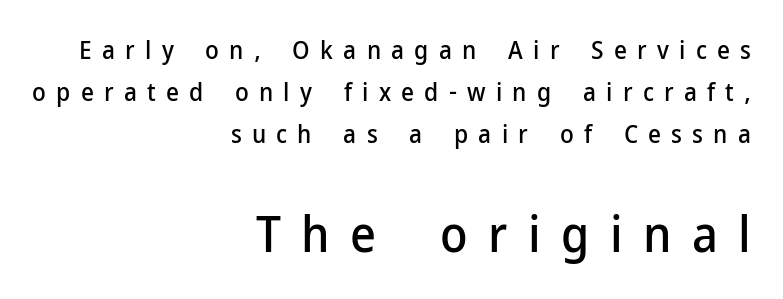
Q: Is the text italic (slanted)? A: No, it is upright.
Q: Is the typeface a serif or a sans-serif typeface? A: Sans-serif.
Q: Is the text underlined? A: No.
Q: How is the paragraph aligned? A: Right-aligned.
Q: Is the spacing between letters normal or unusually wide? A: Unusually wide.
Q: Is the spacing between lines tight, normal or loose? A: Normal.
Q: Which block of text is set in a larger size, the first (top) or the second (bottom)? A: The second (bottom) one.
Q: Width (condensed, normal, or wide)? A: Normal.
Q: Stroke contrast? A: Low.
Q: x-height? A: Medium.
Q: Monospaced? A: No.
